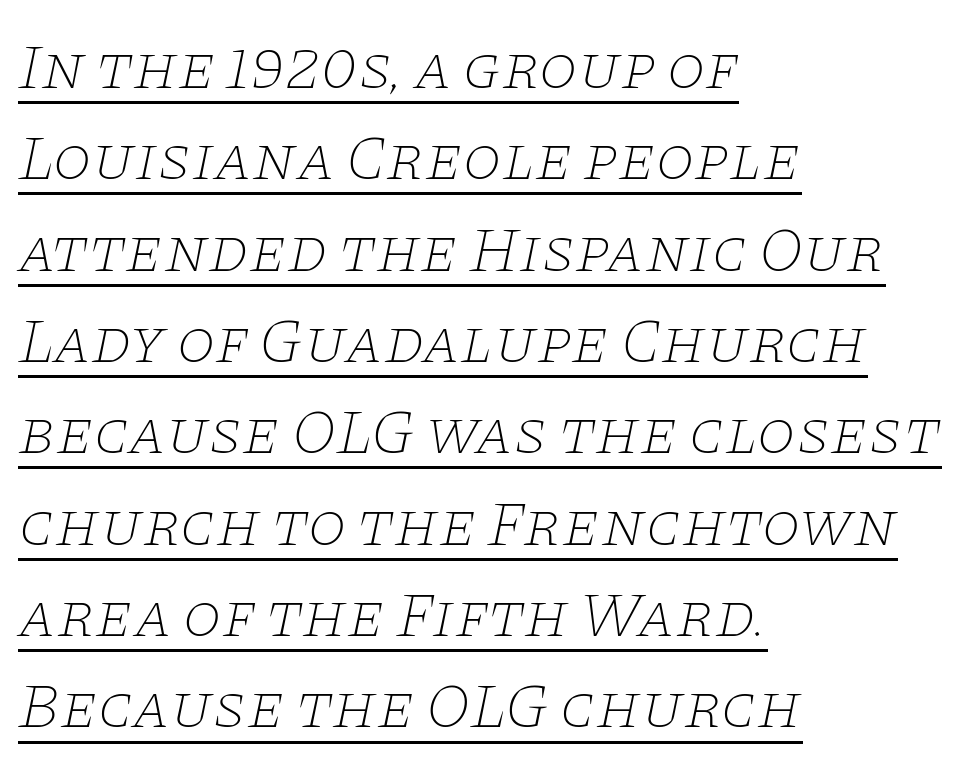
{"serif": "yes", "italic": "yes", "lean": "right", "slant_degrees": 11, "bold": "no", "weight": "thin", "width": "wide", "stroke_contrast": "low", "x_height": "large", "monospaced": "no", "underline": "yes", "align": "left", "line_spacing": "normal", "line_spacing_ratio": 1.45, "letter_spacing": "normal", "letter_spacing_em": 0.0, "glyph_px": 63}
